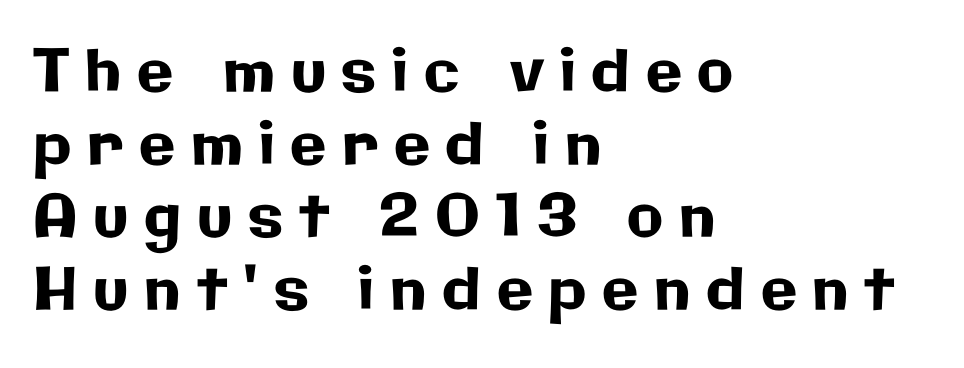
The image shows 59 px sans-serif type, upright; set left-aligned, line spacing 1.23x, unusually wide letter spacing (+0.27 em), not underlined; low stroke contrast and a medium x-height.
